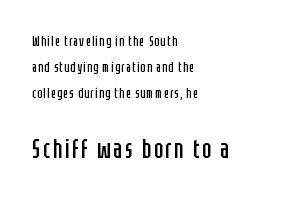
The image shows 27 px text type, upright; set left-aligned, line spacing 1.84x, not underlined; the second (bottom) block is 1.93x larger.
